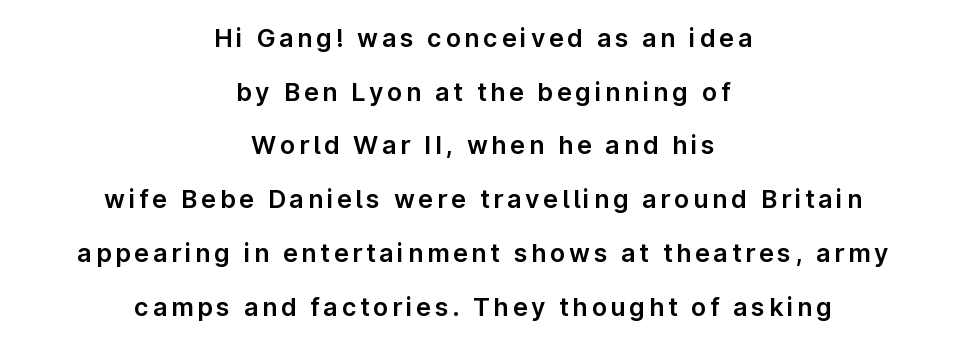
The font's upright variant was chosen for this text. Letters rest on an invisible, unmarked baseline. Notice how the passage keeps no hard edge, just a central spine. Notice the wide empty band between every row — that's loose leading.
